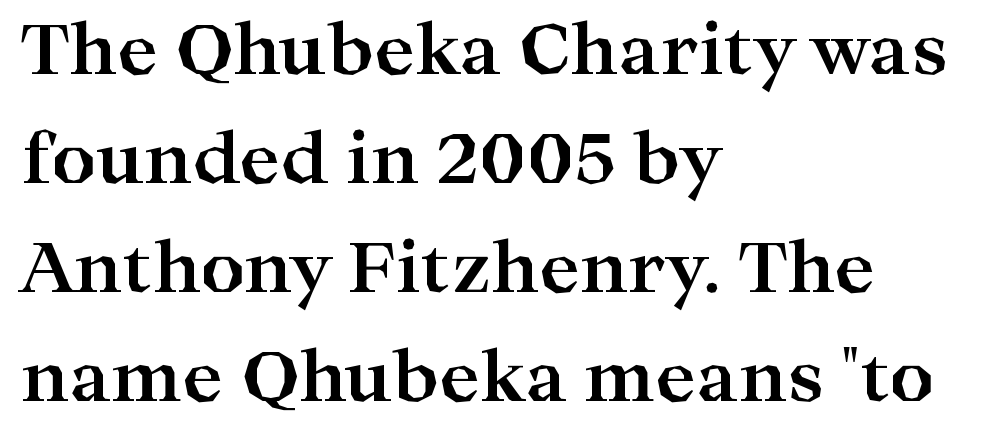
Each letter keeps its own natural width here, so spacing adapts to shape. These lines are composed in type with serifs. These lines are set flush left with a ragged right edge. The sample has been set heavy, in full bold.
